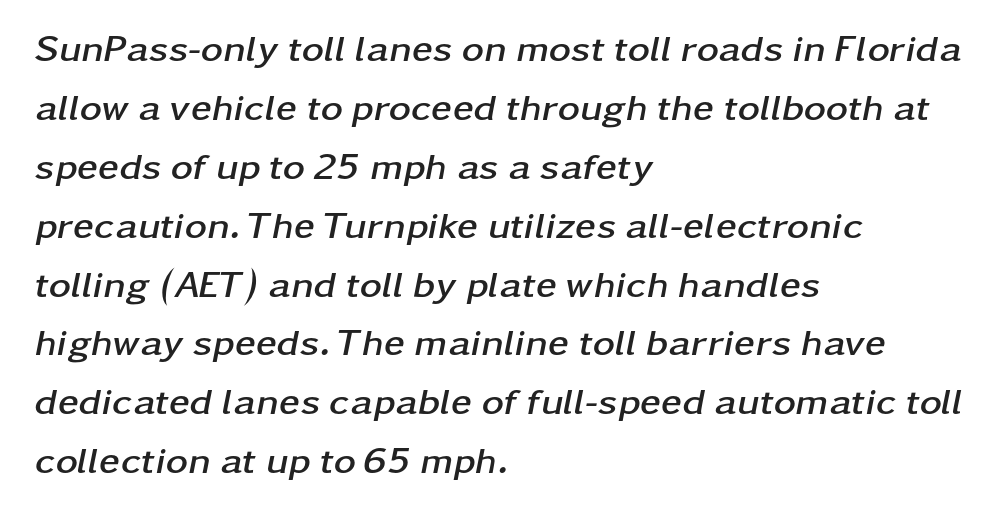
{"italic": "yes", "lean": "right", "slant_degrees": 11, "bold": "yes", "weight": "semibold", "width": "wide", "stroke_contrast": "low", "x_height": "medium", "monospaced": "no", "underline": "no", "align": "left", "line_spacing": "normal", "line_spacing_ratio": 1.55, "letter_spacing": "normal", "letter_spacing_em": 0.0, "glyph_px": 38}
